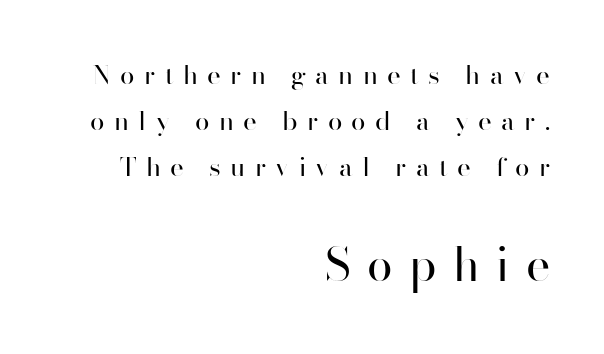
Q: Is the text bold? A: No.
Q: Is the text italic (slanted)? A: No, it is upright.
Q: Is the typeface a serif or a sans-serif typeface? A: Sans-serif.
Q: Is the text underlined? A: No.
Q: How is the paragraph aligned? A: Right-aligned.
Q: Is the spacing between letters normal or unusually wide? A: Unusually wide.
Q: Which block of text is set in a larger size, the first (top) or the second (bottom)? A: The second (bottom) one.
Q: Width (condensed, normal, or wide)? A: Normal.
Q: Stroke contrast? A: High.
Q: x-height? A: Small.
Q: Monospaced? A: No.
